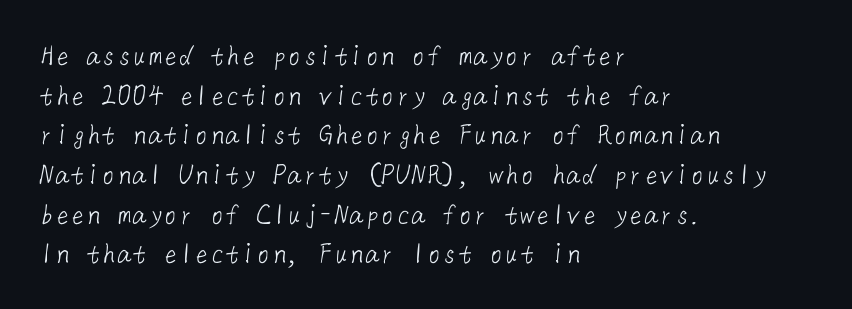
Q: Is the text bold? A: No.
Q: Is the typeface a serif or a sans-serif typeface? A: Sans-serif.
Q: Is the text underlined? A: No.
Q: How is the paragraph aligned? A: Left-aligned.
Q: Is the spacing between letters normal or unusually wide? A: Normal.
Q: Is the spacing between lines tight, normal or loose? A: Normal.
Q: Width (condensed, normal, or wide)? A: Normal.
Q: Stroke contrast? A: Low.
Q: x-height? A: Medium.
